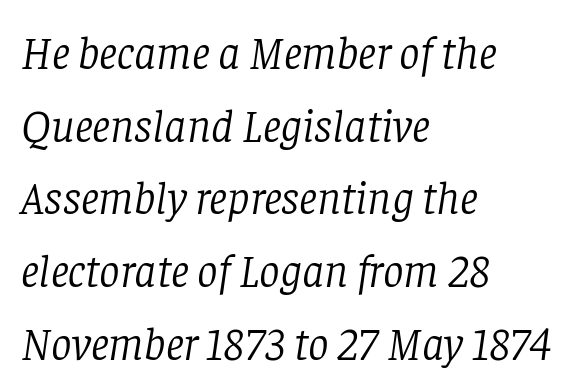
Vertical stems look standard width or narrower in stroke. These lines keep a tight, regular rhythm from letter to letter. Caption: multi-line text, flush left, ragged right. Style check: oblique. This sample has the flowing, uneven cadence of proportional lettering.
